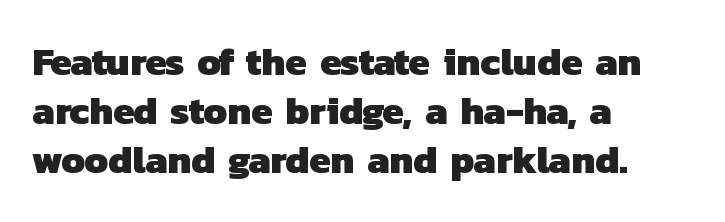
Q: Is the text bold? A: Yes.
Q: Is the typeface a serif or a sans-serif typeface? A: Sans-serif.
Q: Is the text underlined? A: No.
Q: How is the paragraph aligned? A: Left-aligned.
Q: Is the spacing between letters normal or unusually wide? A: Normal.
Q: Is the spacing between lines tight, normal or loose? A: Normal.
Q: Width (condensed, normal, or wide)? A: Normal.
Q: Stroke contrast? A: Low.
Q: x-height? A: Medium.
Q: Monospaced? A: No.
